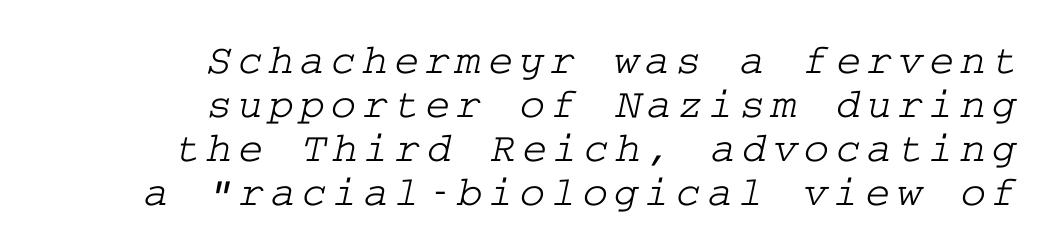
Summary of vertical rhythm: compact, with narrow interline spacing. Each row of text sits above clean, open space. What kind of face is this? One with serifs. The compositor pushed each line to the right boundary.
